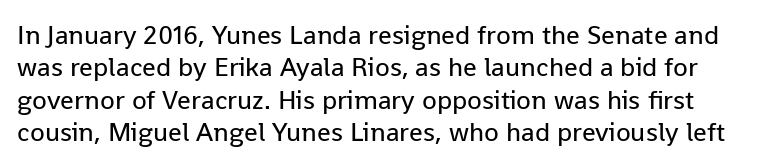
The image shows 27 px text type, upright; set line spacing 1.2x, normal letter spacing, not underlined.
